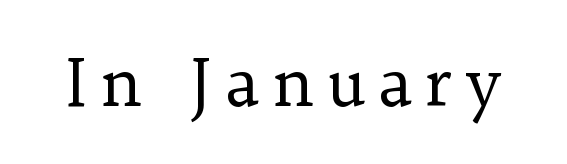
Q: Is the text bold? A: No.
Q: Is the text italic (slanted)? A: No, it is upright.
Q: Is the typeface a serif or a sans-serif typeface? A: Serif.
Q: Is the text underlined? A: No.
Q: Width (condensed, normal, or wide)? A: Normal.
Q: Stroke contrast? A: Low.
Q: x-height? A: Medium.
Q: Monospaced? A: No.
